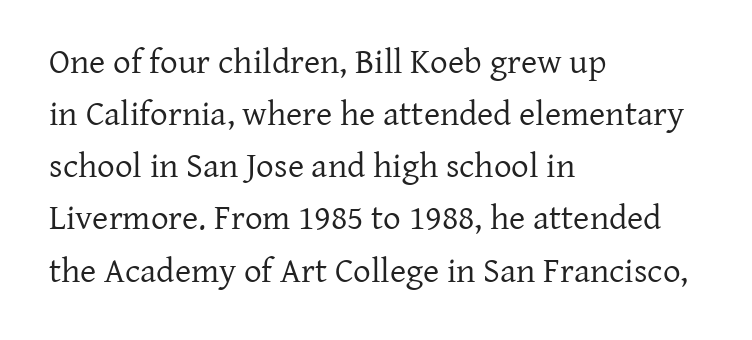
{"serif": "yes", "italic": "no", "bold": "no", "weight": "regular", "width": "normal", "stroke_contrast": "low", "x_height": "medium", "monospaced": "no", "underline": "no", "align": "left", "line_spacing": "normal", "line_spacing_ratio": 1.49, "letter_spacing": "normal", "letter_spacing_em": 0.0, "glyph_px": 35}
